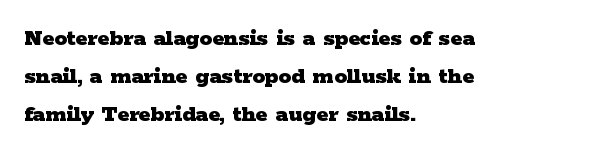
Q: Is the text bold? A: Yes.
Q: Is the text italic (slanted)? A: No, it is upright.
Q: Is the text underlined? A: No.
Q: How is the paragraph aligned? A: Left-aligned.
Q: Is the spacing between letters normal or unusually wide? A: Normal.
Q: Is the spacing between lines tight, normal or loose? A: Normal.
